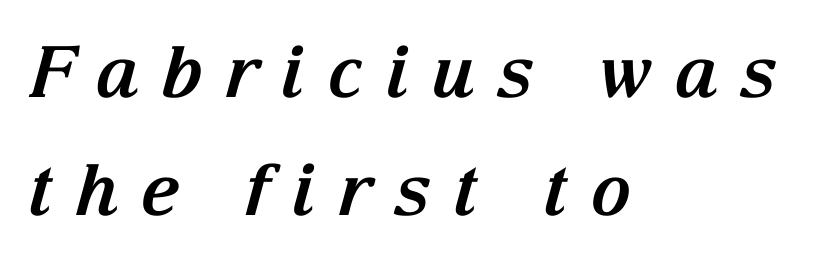
{"serif": "yes", "italic": "yes", "lean": "right", "slant_degrees": 15, "bold": "yes", "weight": "bold", "width": "normal", "stroke_contrast": "medium", "x_height": "medium", "monospaced": "no", "underline": "no", "align": "left", "line_spacing": "normal", "line_spacing_ratio": 1.66, "letter_spacing": "wide", "letter_spacing_em": 0.3, "glyph_px": 71}
